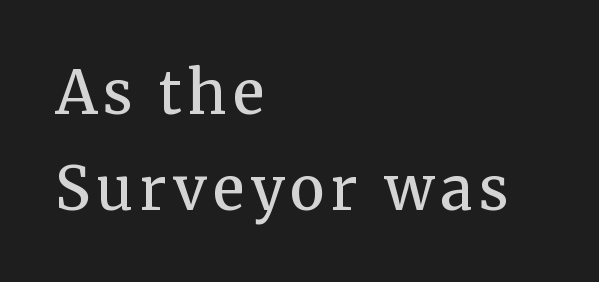
Q: Is the text bold? A: Semi-bold.
Q: Is the text italic (slanted)? A: No, it is upright.
Q: Is the typeface a serif or a sans-serif typeface? A: Serif.
Q: Is the text underlined? A: No.
Q: How is the paragraph aligned? A: Left-aligned.
Q: Is the spacing between lines tight, normal or loose? A: Normal.
Q: Width (condensed, normal, or wide)? A: Normal.
Q: Stroke contrast? A: Medium.
Q: x-height? A: Medium.
Q: Monospaced? A: No.
